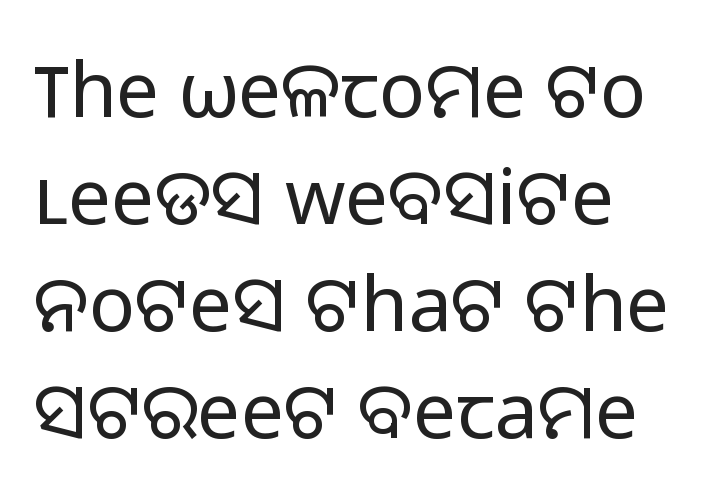
{"serif": "no", "italic": "no", "bold": "no", "weight": "regular", "width": "normal", "stroke_contrast": "low", "x_height": "medium", "monospaced": "no", "underline": "no", "line_spacing": "normal", "line_spacing_ratio": 1.39, "letter_spacing": "normal", "letter_spacing_em": 0.0, "glyph_px": 77}
